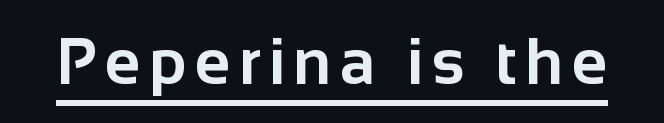
Posture: straight, roman, zero tilt. Serifs: no, the terminals of the letterforms are clean. Here the designer chose a conventional face with non-uniform glyph widths. This sample carries an underscore along the baseline area. Typesetter's note: full bold, strokes at maximum text heaviness.
